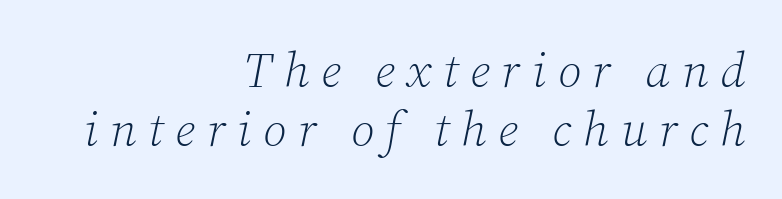
Q: Is the text bold? A: No.
Q: Is the text italic (slanted)? A: Yes, it leans right by about 12 degrees.
Q: Is the typeface a serif or a sans-serif typeface? A: Serif.
Q: Is the text underlined? A: No.
Q: How is the paragraph aligned? A: Right-aligned.
Q: Is the spacing between letters normal or unusually wide? A: Unusually wide.
Q: Width (condensed, normal, or wide)? A: Normal.
Q: Stroke contrast? A: Low.
Q: x-height? A: Medium.
Q: Monospaced? A: No.
